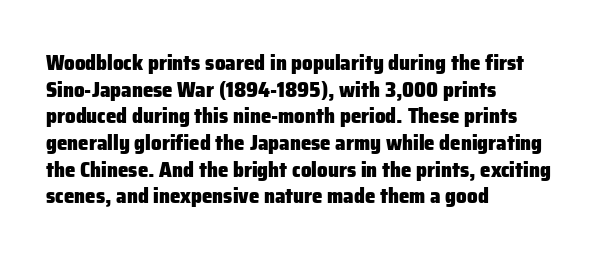
Honestly, the row spacing looks completely unremarkable. Posture: upright roman. Plenty of ink on the page — the face is bold. Typeset ragged right — the left edge is the straight one.
